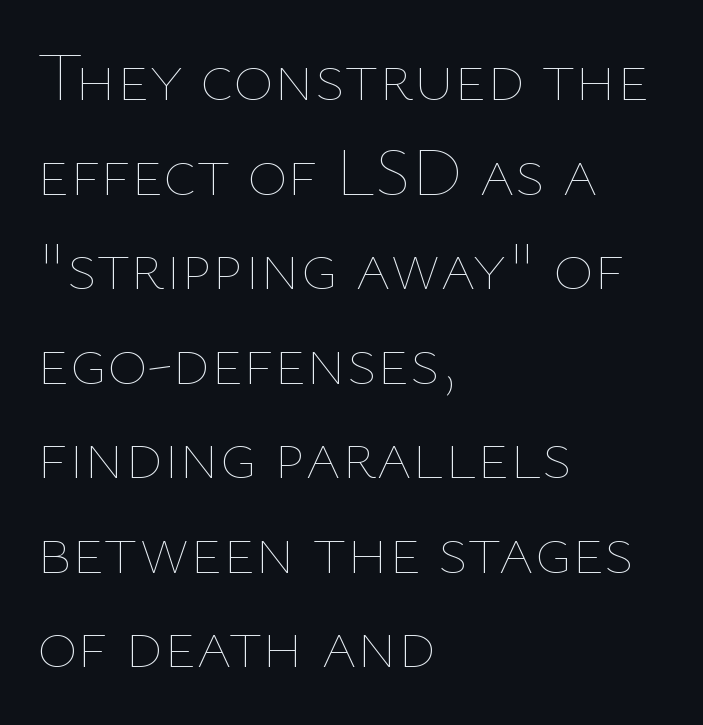
The image shows 69 px thin type, upright; set left-aligned, normal line spacing (1.37x), normal letter spacing, not underlined; low stroke contrast and a medium x-height.
